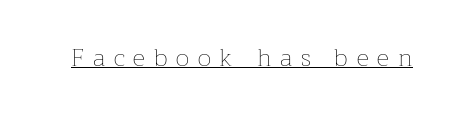
The tracking reads as deliberately expanded to a designer's eye. Honestly, the underline is the first thing you notice here. The letters look calm and open, with moderate or lighter stems. It's the straight-up-and-down kind of type.
